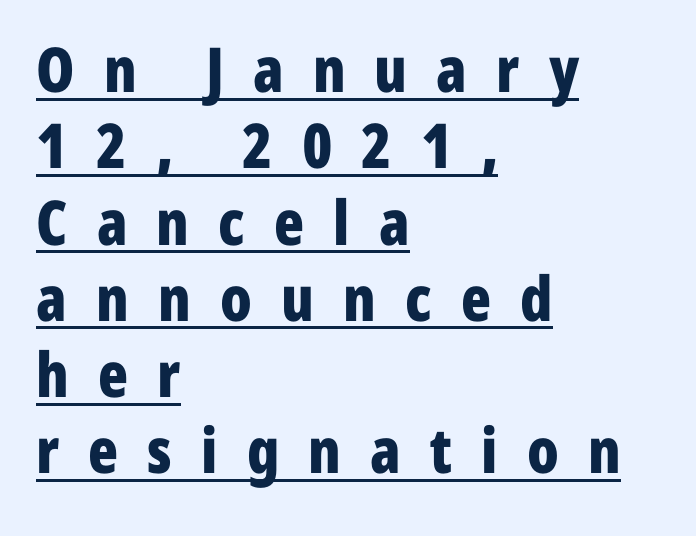
{"serif": "no", "italic": "no", "bold": "yes", "weight": "bold", "width": "condensed", "stroke_contrast": "low", "x_height": "medium", "monospaced": "no", "underline": "yes", "align": "left", "line_spacing_ratio": 1.23, "letter_spacing": "wide", "letter_spacing_em": 0.47, "glyph_px": 62}
